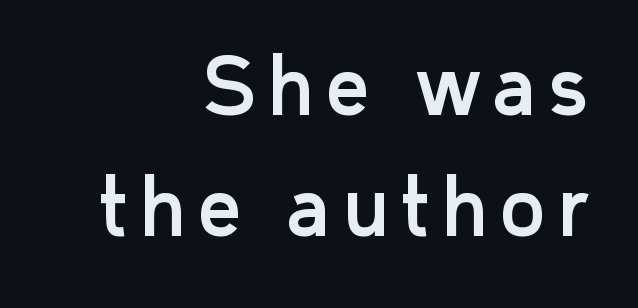
Vertically, the passage feels balanced, rows spaced as you'd expect. No feet cap the strokes, marking this as sans-serif type. A student would call this right alignment; a typographer would say flush right, rag left. Beneath every word, the page is bare. Looks like regular typesetting: each glyph gets only the width it needs.
